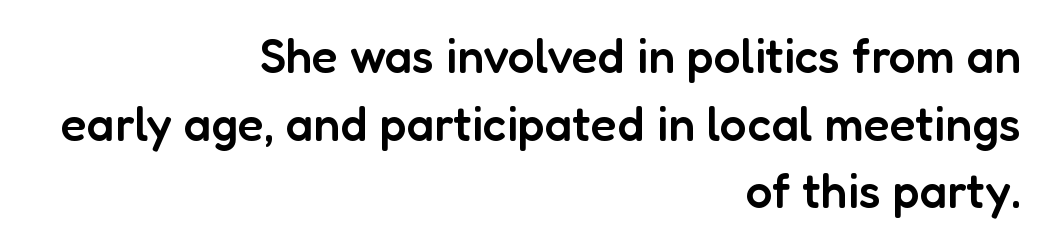
Q: Is the text bold? A: Semi-bold.
Q: Is the text italic (slanted)? A: No, it is upright.
Q: Is the typeface a serif or a sans-serif typeface? A: Sans-serif.
Q: Is the text underlined? A: No.
Q: How is the paragraph aligned? A: Right-aligned.
Q: Is the spacing between letters normal or unusually wide? A: Normal.
Q: Is the spacing between lines tight, normal or loose? A: Normal.
Q: Width (condensed, normal, or wide)? A: Normal.
Q: Stroke contrast? A: Low.
Q: x-height? A: Medium.
Q: Monospaced? A: No.
